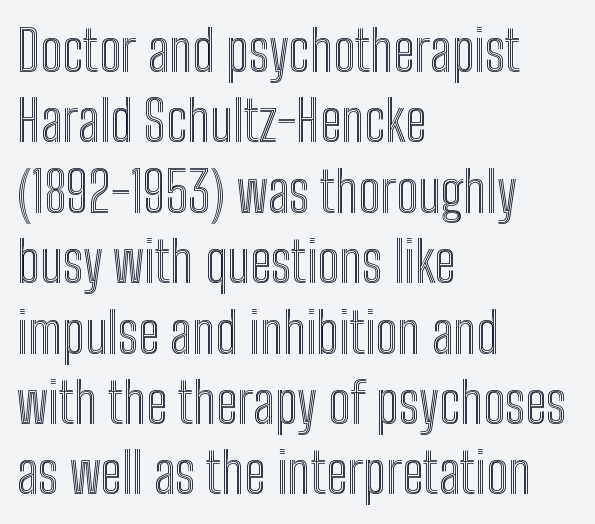
Q: Is the text italic (slanted)? A: No, it is upright.
Q: Is the text underlined? A: No.
Q: How is the paragraph aligned? A: Left-aligned.
Q: Is the spacing between letters normal or unusually wide? A: Normal.
Q: Is the spacing between lines tight, normal or loose? A: Normal.
Q: Width (condensed, normal, or wide)? A: Condensed.
Q: x-height? A: Medium.
Q: Monospaced? A: No.
